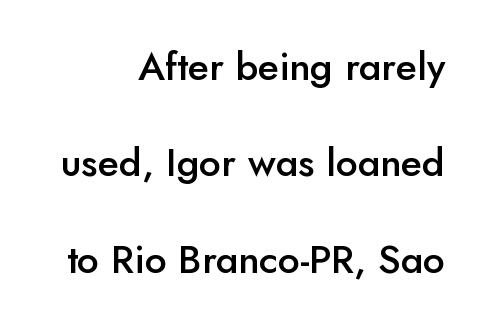
{"serif": "no", "italic": "no", "bold": "semi", "weight": "semibold", "width": "normal", "stroke_contrast": "low", "x_height": "small", "monospaced": "no", "underline": "no", "align": "right", "line_spacing": "loose", "line_spacing_ratio": 2.47, "letter_spacing": "normal", "letter_spacing_em": 0.0, "glyph_px": 39}
